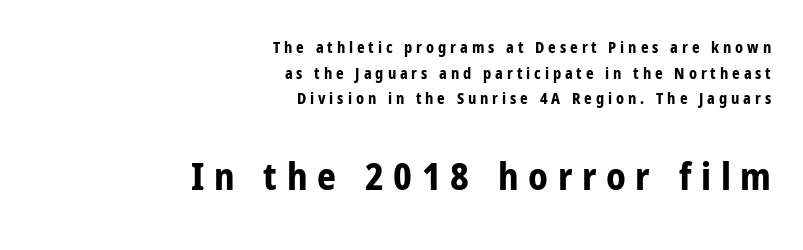
The image shows 37 px bold, condensed sans-serif type, upright; set right-aligned, line spacing 1.71x, unusually wide letter spacing (+0.26 em), not underlined; the second (bottom) block is 2.47x larger; low stroke contrast and a medium x-height.
